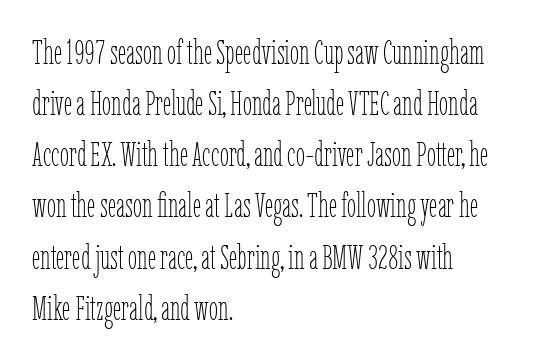
{"italic": "no", "bold": "no", "weight": "thin", "width": "condensed", "stroke_contrast": "low", "x_height": "medium", "monospaced": "no", "underline": "no", "align": "left", "line_spacing": "normal", "line_spacing_ratio": 1.55, "letter_spacing": "normal", "letter_spacing_em": 0.0, "glyph_px": 33}
